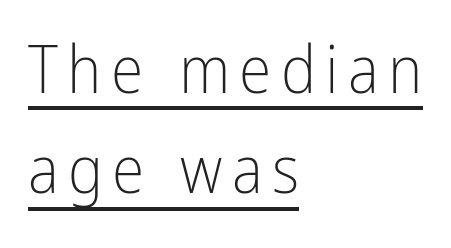
The image shows 66 px light, condensed sans-serif type, upright; set left-aligned, normal line spacing (1.52x), underlined; low stroke contrast and a medium x-height.
